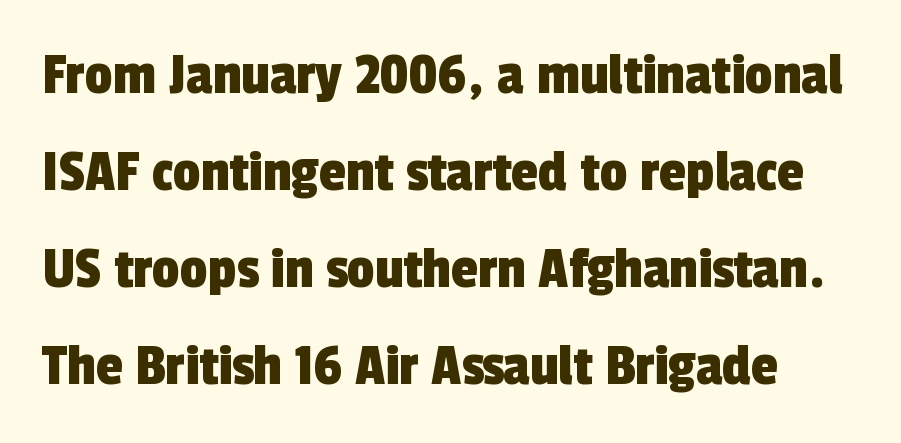
{"serif": "no", "width": "condensed", "x_height": "medium", "monospaced": "no", "underline": "no", "line_spacing": "normal", "line_spacing_ratio": 1.59, "letter_spacing": "normal", "letter_spacing_em": 0.0, "glyph_px": 61}
